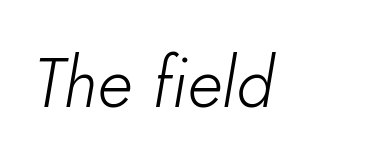
The face used here has a pronounced slope to its letters. Is the type heavy? It reads as light-to-regular instead. Decoration check: the copy has no underline. No extra tracking has been applied to these lines. Is this a fixed-width face? No — the glyphs have proportional, varying widths.
